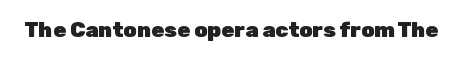
The image shows 21 px bold type, upright; set normal letter spacing, not underlined.
